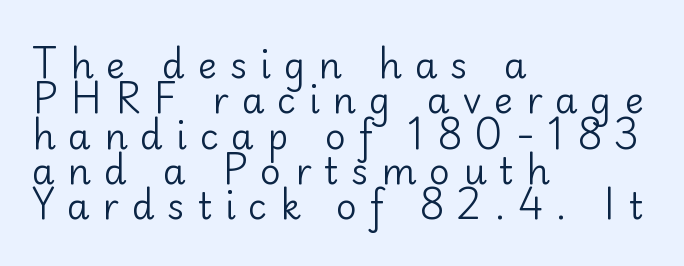
The characters are drawn with everyday or finer stroke widths. The passage shown is typed in a proportional face where columns would drift. Grotesque or geometric, the face here clearly has no serifs. Short note: letters widely spaced. The type sits square on the baseline with zero lean.
